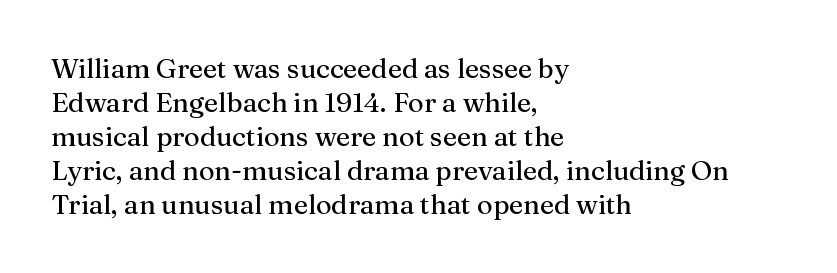
Q: Is the text italic (slanted)? A: No, it is upright.
Q: Is the text underlined? A: No.
Q: How is the paragraph aligned? A: Left-aligned.
Q: Is the spacing between letters normal or unusually wide? A: Normal.
Q: Is the spacing between lines tight, normal or loose? A: Normal.
